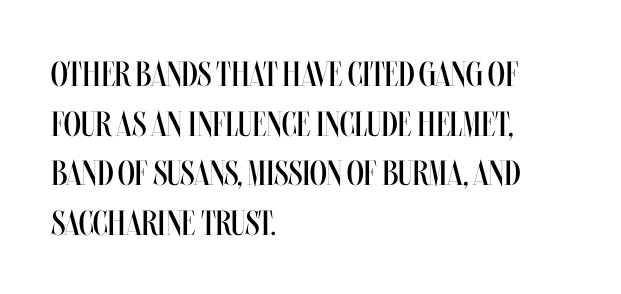
Q: Is the text bold? A: No.
Q: Is the text italic (slanted)? A: No, it is upright.
Q: Is the text underlined? A: No.
Q: How is the paragraph aligned? A: Left-aligned.
Q: Is the spacing between letters normal or unusually wide? A: Normal.
Q: Is the spacing between lines tight, normal or loose? A: Normal.
Q: Width (condensed, normal, or wide)? A: Condensed.
Q: Stroke contrast? A: Medium.
Q: x-height? A: Large.
Q: Monospaced? A: No.
